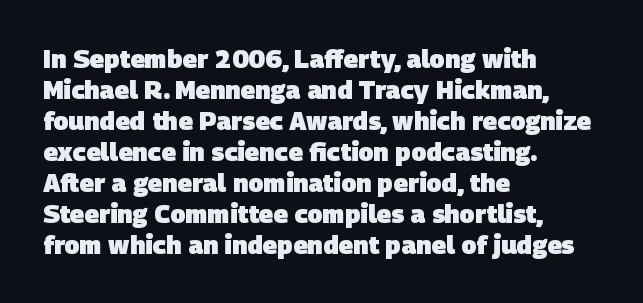
The passage shown is not underscored anywhere. Every row of glyphs begins at an identical x-position on the left. The passage shown is emphatically bold. The line texture is even and compact thanks to regular tracking.
